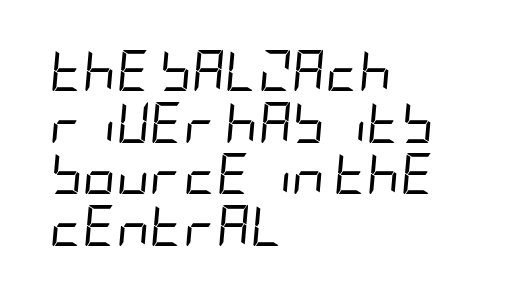
The image shows 41 px regular-weight, condensed type, italic (leaning right); set left-aligned, normal line spacing (1.26x), normal letter spacing, not underlined; low stroke contrast and a large x-height.
